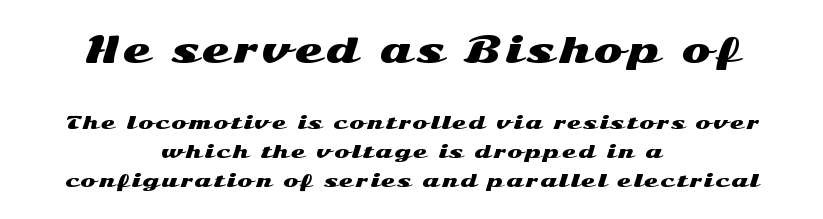
The image shows 35 px wide sans-serif type; set centered, normal line spacing (1.6x), not underlined; the first (top) block is 1.94x larger; medium stroke contrast and a medium x-height.
